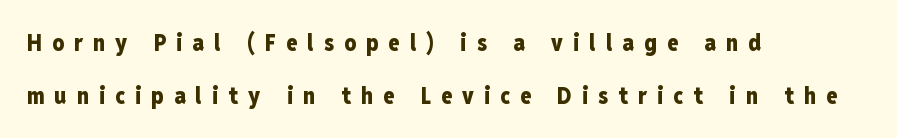
Q: Is the text bold? A: Yes.
Q: Is the text italic (slanted)? A: No, it is upright.
Q: Is the text underlined? A: No.
Q: How is the paragraph aligned? A: Left-aligned.
Q: Is the spacing between letters normal or unusually wide? A: Unusually wide.
Q: Is the spacing between lines tight, normal or loose? A: Loose.
